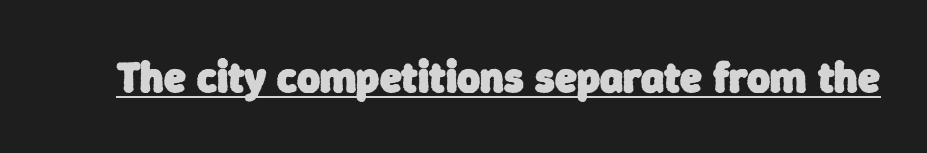
Are there feet on the stems? There aren't — it's a sans. Here the designer chose a conventional face with non-uniform glyph widths. Its strokes are broad and dark, the hallmark of bold type. Compared with undecorated copy, this sample adds a rule below the words. Honestly, the letter spacing is just normal — you wouldn't notice it.
